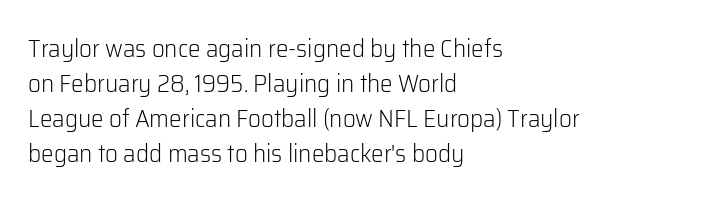
{"italic": "no", "bold": "no", "underline": "no", "align": "left", "line_spacing": "normal", "line_spacing_ratio": 1.4, "letter_spacing": "normal", "letter_spacing_em": 0.0, "glyph_px": 25}
